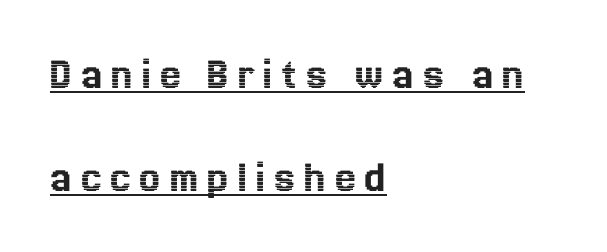
{"italic": "no", "width": "normal", "x_height": "medium", "monospaced": "no", "underline": "yes", "align": "left", "line_spacing": "loose", "line_spacing_ratio": 2.2, "glyph_px": 47}
